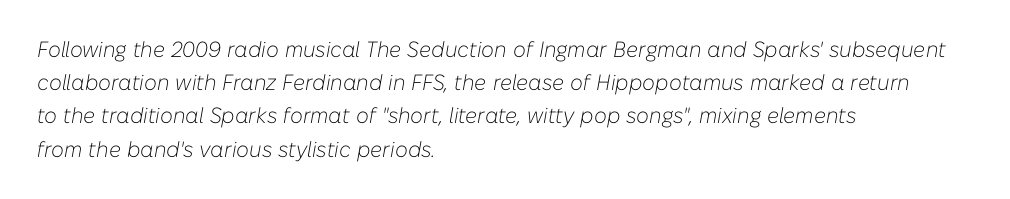
Q: Is the text bold? A: No.
Q: Is the text italic (slanted)? A: Yes, it leans right by about 10 degrees.
Q: Is the text underlined? A: No.
Q: How is the paragraph aligned? A: Left-aligned.
Q: Is the spacing between letters normal or unusually wide? A: Normal.
Q: Is the spacing between lines tight, normal or loose? A: Normal.
